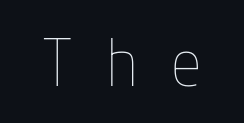
The image shows 65 px thin, condensed type, upright; set unusually wide letter spacing (+0.49 em), not underlined; low stroke contrast and a medium x-height.
